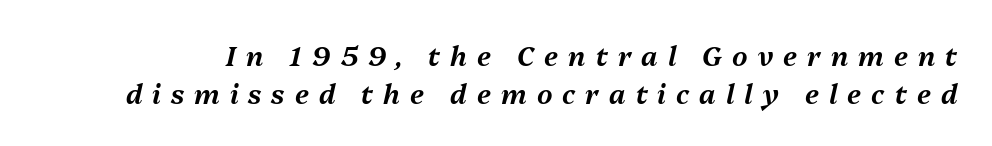
Rendered with sloped, italic letterforms. Each new line begins a customary step beneath the previous one. Descender tails drop into unmarked territory. The letterforms stand isolated, each surrounded by extra space.
